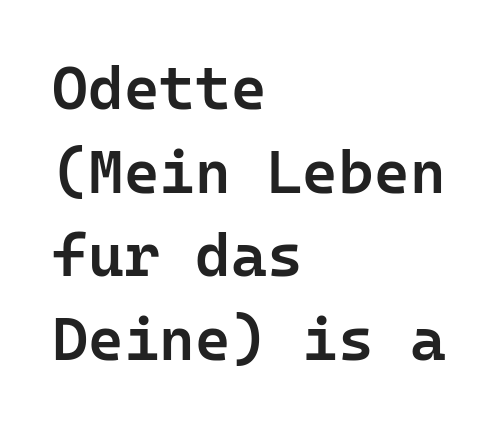
{"serif": "no", "italic": "no", "bold": "semi", "weight": "semibold", "width": "normal", "stroke_contrast": "low", "x_height": "medium", "monospaced": "yes", "underline": "no", "align": "left", "line_spacing": "normal", "line_spacing_ratio": 1.37, "letter_spacing": "normal", "letter_spacing_em": 0.0, "glyph_px": 61}
